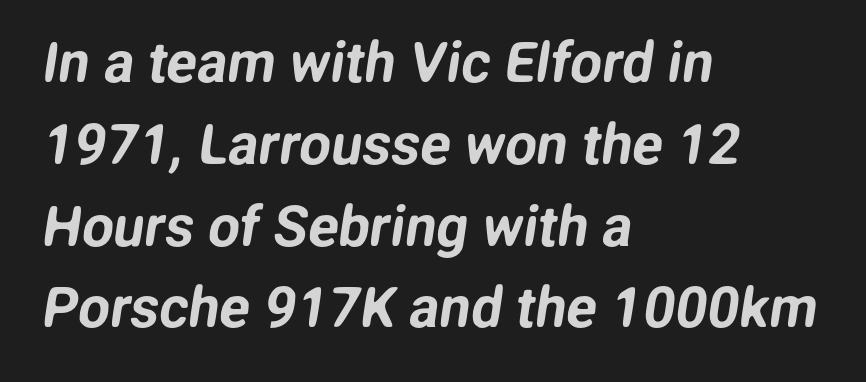
{"serif": "no", "width": "normal", "stroke_contrast": "low", "x_height": "medium", "monospaced": "no", "underline": "no", "align": "left", "line_spacing": "normal", "line_spacing_ratio": 1.46, "letter_spacing": "normal", "letter_spacing_em": 0.0, "glyph_px": 56}
